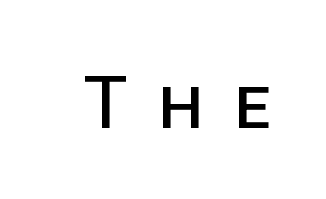
The image shows 70 px semibold sans-serif type, upright; set unusually wide letter spacing (+0.43 em), not underlined; low stroke contrast and a large x-height.
